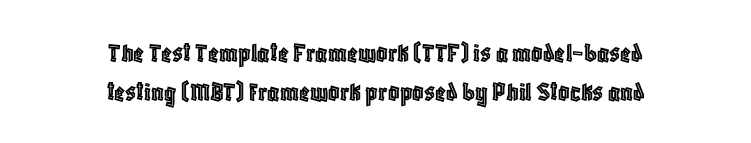
Q: Is the text italic (slanted)? A: No, it is upright.
Q: Is the text underlined? A: No.
Q: How is the paragraph aligned? A: Centered.
Q: Is the spacing between letters normal or unusually wide? A: Normal.
Q: Is the spacing between lines tight, normal or loose? A: Normal.
Q: Width (condensed, normal, or wide)? A: Condensed.
Q: x-height? A: Large.
Q: Monospaced? A: No.
